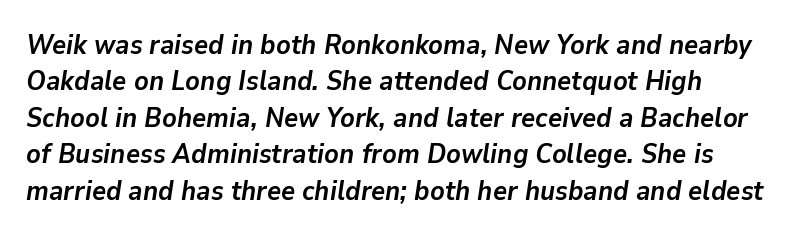
Caption: standard tracking, unaltered. The area under the type is left untouched. This block has exactly the height ordinary leading produces. Pretty heavy lettering here — definitely bold. Style check: oblique.
